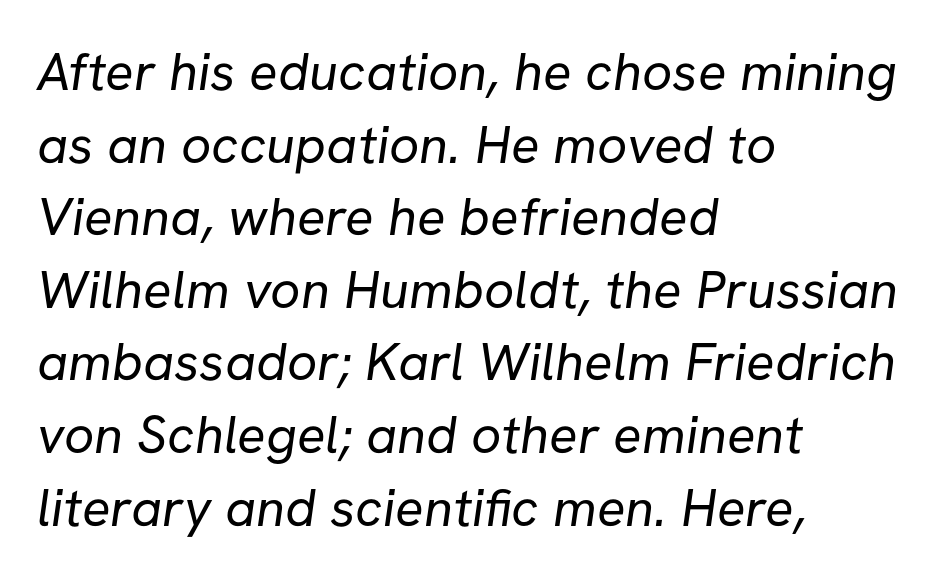
Q: Is the text bold? A: No.
Q: Is the typeface a serif or a sans-serif typeface? A: Sans-serif.
Q: Is the text underlined? A: No.
Q: How is the paragraph aligned? A: Left-aligned.
Q: Is the spacing between letters normal or unusually wide? A: Normal.
Q: Is the spacing between lines tight, normal or loose? A: Normal.
Q: Width (condensed, normal, or wide)? A: Normal.
Q: Stroke contrast? A: Low.
Q: x-height? A: Medium.
Q: Monospaced? A: No.
